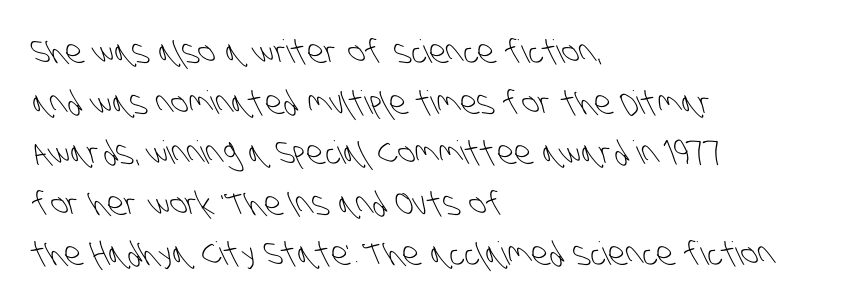
Q: Is the text bold? A: No.
Q: Is the typeface a serif or a sans-serif typeface? A: Sans-serif.
Q: Is the text underlined? A: No.
Q: How is the paragraph aligned? A: Left-aligned.
Q: Is the spacing between letters normal or unusually wide? A: Normal.
Q: Is the spacing between lines tight, normal or loose? A: Normal.
Q: Width (condensed, normal, or wide)? A: Condensed.
Q: Stroke contrast? A: Low.
Q: x-height? A: Large.
Q: Monospaced? A: No.
